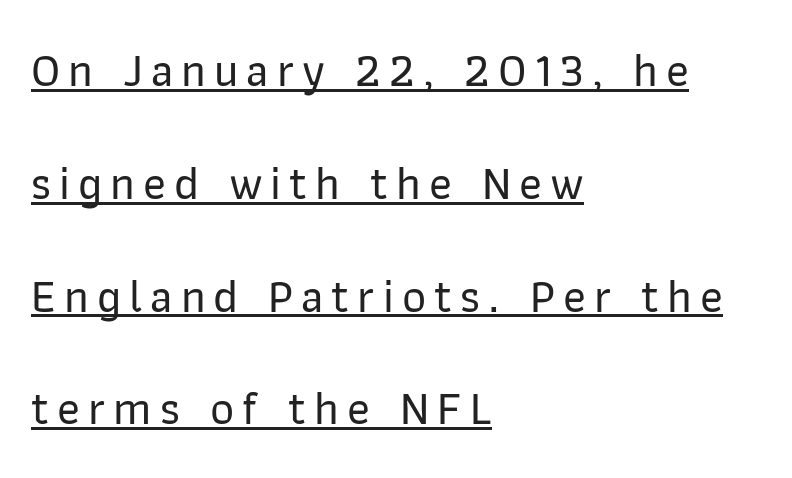
Q: Is the text italic (slanted)? A: No, it is upright.
Q: Is the typeface a serif or a sans-serif typeface? A: Sans-serif.
Q: Is the text underlined? A: Yes.
Q: How is the paragraph aligned? A: Left-aligned.
Q: Is the spacing between lines tight, normal or loose? A: Loose.
Q: Width (condensed, normal, or wide)? A: Normal.
Q: Stroke contrast? A: Low.
Q: x-height? A: Medium.
Q: Monospaced? A: No.
